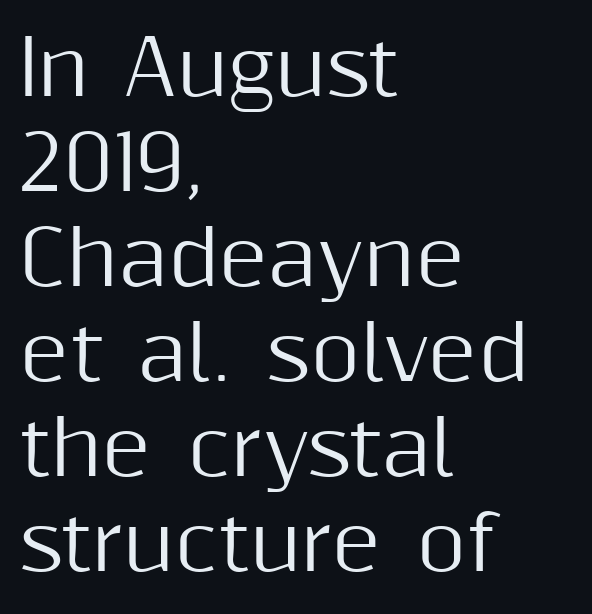
Rendered with straight, roman letterforms. Nope, no serifs anywhere on these letters. The letterforms sit shoulder to shoulder at normal distance. Leading: standard. The string is rendered with underlining switched off. Proportional: the letters do not fall into vertical columns.
